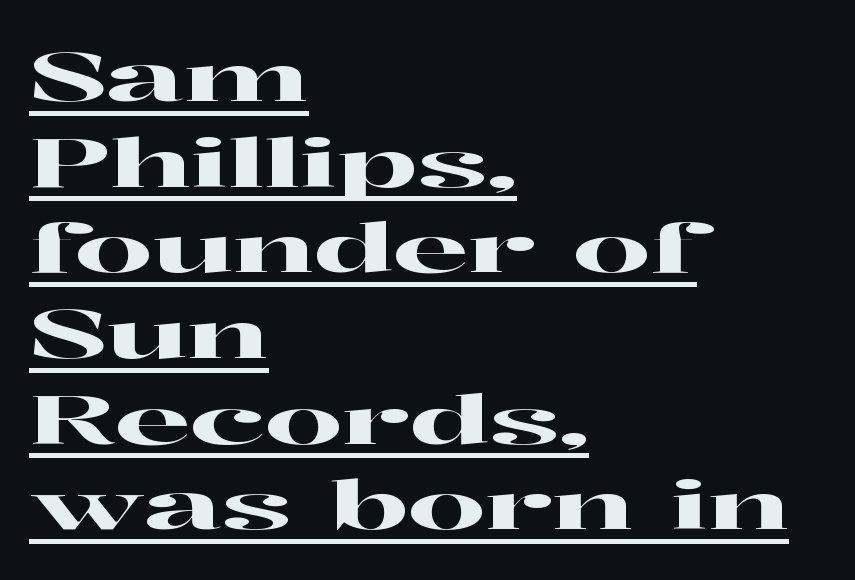
Q: Is the text italic (slanted)? A: No, it is upright.
Q: Is the typeface a serif or a sans-serif typeface? A: Serif.
Q: Is the text underlined? A: Yes.
Q: How is the paragraph aligned? A: Left-aligned.
Q: Is the spacing between letters normal or unusually wide? A: Normal.
Q: Is the spacing between lines tight, normal or loose? A: Normal.
Q: Width (condensed, normal, or wide)? A: Wide.
Q: Stroke contrast? A: High.
Q: x-height? A: Medium.
Q: Monospaced? A: No.
